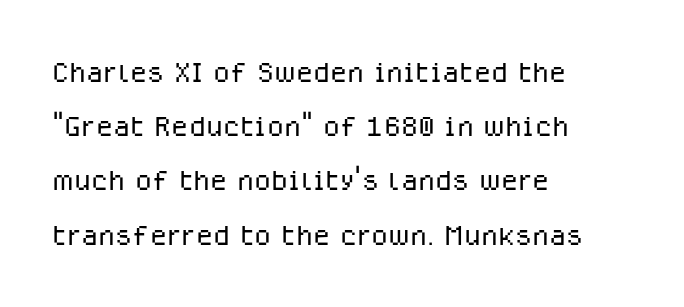
The image shows 39 px light sans-serif type, upright; set left-aligned, normal line spacing (1.39x), normal letter spacing, not underlined; low stroke contrast and a medium x-height.
